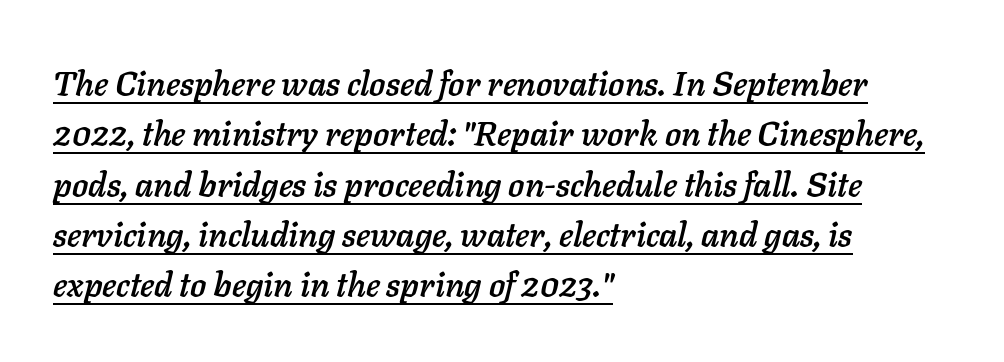
{"italic": "yes", "lean": "right", "slant_degrees": 11, "width": "normal", "stroke_contrast": "low", "x_height": "medium", "monospaced": "no", "underline": "yes", "align": "left", "line_spacing": "normal", "line_spacing_ratio": 1.48, "letter_spacing": "normal", "letter_spacing_em": 0.0, "glyph_px": 34}
